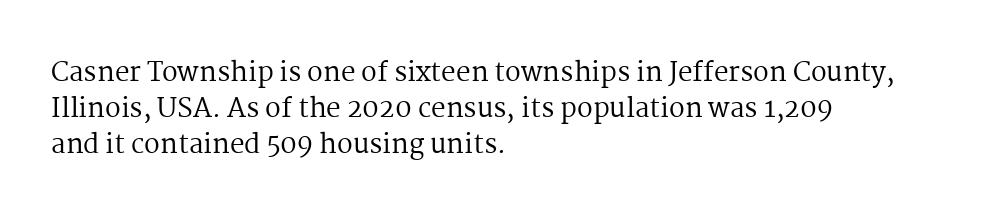
Teacher's note: observe the even left margin — that is flush-left alignment. Students, note that the glyphs here touch the page at normal intervals. Do the letters lean? They stand straight. Descenders hang freely into open space. Stem width sits at or under what a default text font uses.
